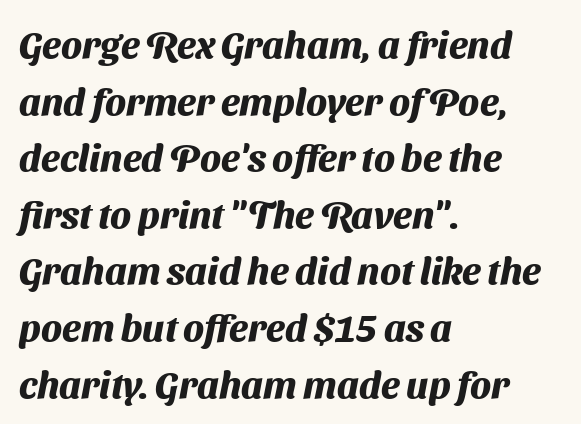
Q: Is the text bold? A: Yes.
Q: Is the typeface a serif or a sans-serif typeface? A: Sans-serif.
Q: Is the text underlined? A: No.
Q: How is the paragraph aligned? A: Left-aligned.
Q: Is the spacing between letters normal or unusually wide? A: Normal.
Q: Is the spacing between lines tight, normal or loose? A: Normal.
Q: Width (condensed, normal, or wide)? A: Normal.
Q: Stroke contrast? A: Medium.
Q: x-height? A: Medium.
Q: Monospaced? A: No.
